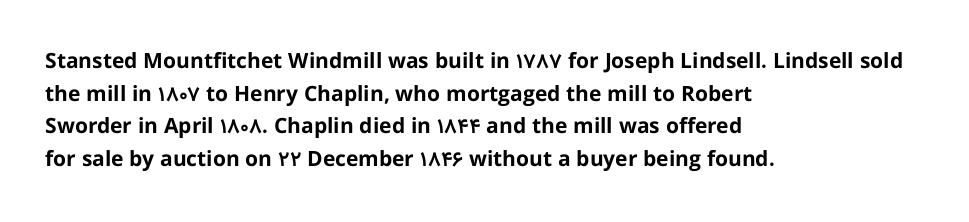
The image shows 21 px bold type, upright; set left-aligned, normal line spacing (1.55x), normal letter spacing, not underlined.
